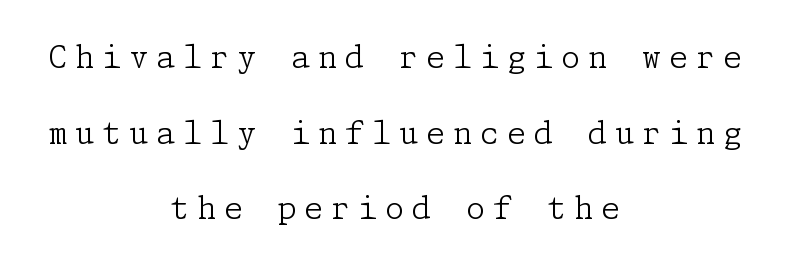
The image shows 31 px light serif type, upright; set centered, loose line spacing (2.44x), unusually wide letter spacing (+0.25 em), not underlined; low stroke contrast and a medium x-height.
